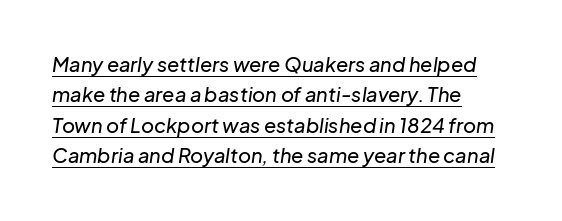
The image shows 20 px text type, italic (leaning right); set left-aligned, normal line spacing (1.52x), normal letter spacing, underlined.
